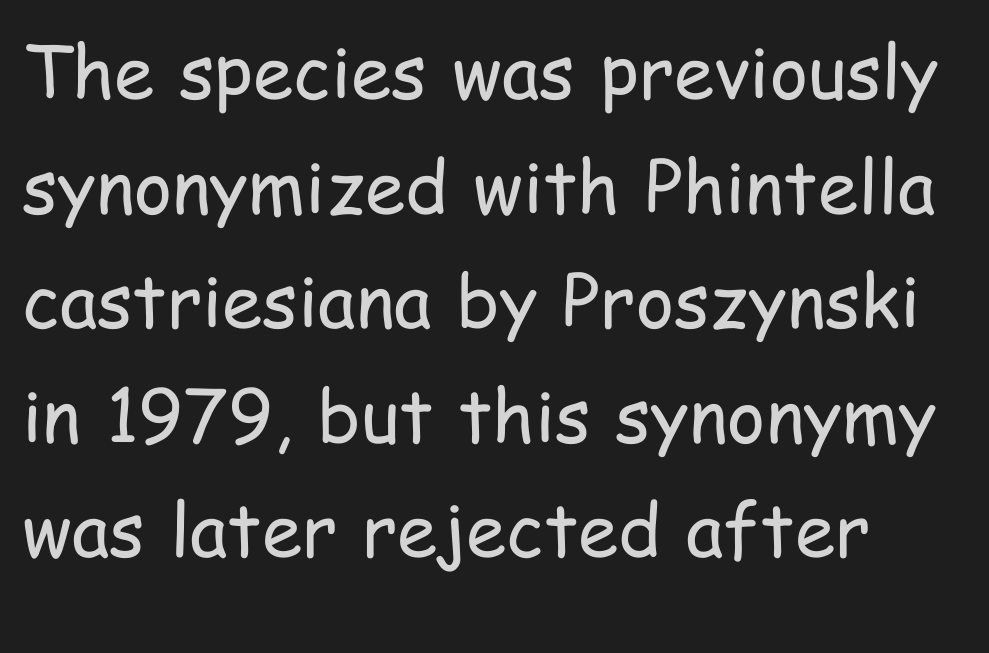
The image shows 73 px regular-weight, condensed sans-serif type, upright; set left-aligned, normal line spacing (1.57x), normal letter spacing, not underlined; low stroke contrast and a medium x-height.
